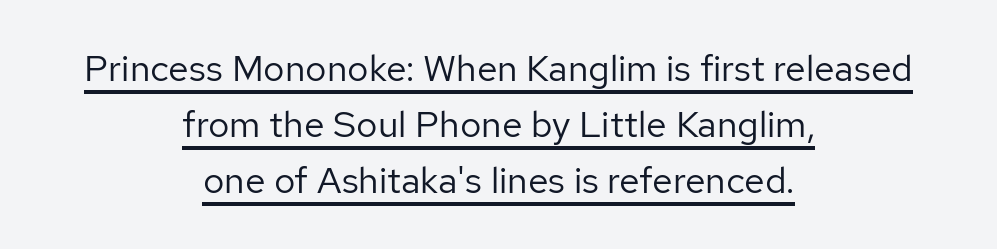
The image shows 37 px regular-weight sans-serif type, upright; set centered, normal line spacing (1.52x), normal letter spacing, underlined; low stroke contrast and a medium x-height.
